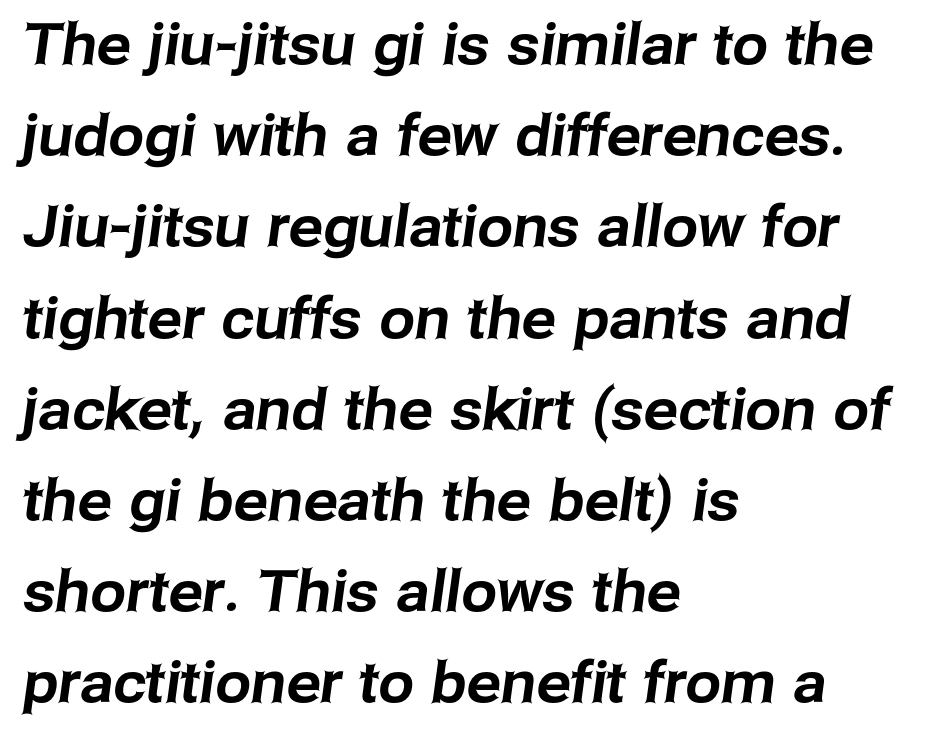
The image shows 57 px sans-serif type; set left-aligned, normal line spacing (1.6x), normal letter spacing, not underlined; low stroke contrast and a medium x-height.
